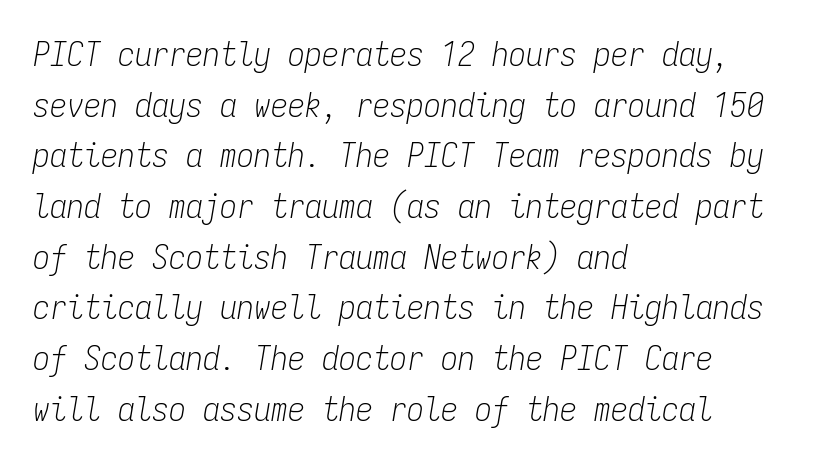
Q: Is the text bold? A: No.
Q: Is the text italic (slanted)? A: Yes, it leans right by about 9 degrees.
Q: Is the text underlined? A: No.
Q: How is the paragraph aligned? A: Left-aligned.
Q: Is the spacing between letters normal or unusually wide? A: Normal.
Q: Is the spacing between lines tight, normal or loose? A: Normal.
Q: Width (condensed, normal, or wide)? A: Condensed.
Q: Stroke contrast? A: Low.
Q: x-height? A: Medium.
Q: Monospaced? A: Yes.
